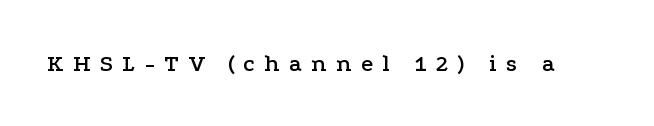
The image shows 24 px text type, upright; set unusually wide letter spacing (+0.39 em), not underlined.
